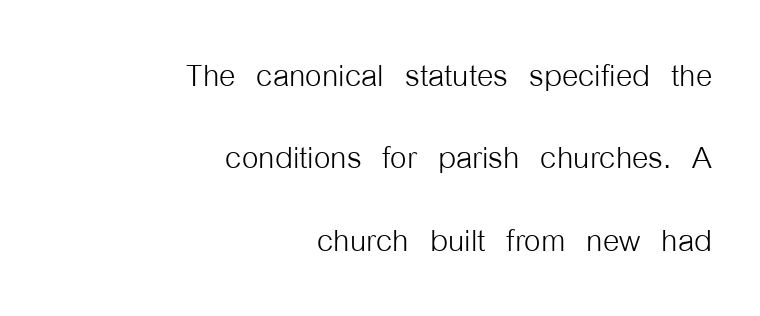
{"serif": "no", "italic": "no", "bold": "no", "weight": "light", "width": "condensed", "stroke_contrast": "low", "x_height": "medium", "monospaced": "no", "underline": "no", "align": "right", "line_spacing": "loose", "line_spacing_ratio": 1.96, "letter_spacing": "normal", "letter_spacing_em": 0.0, "glyph_px": 42}
